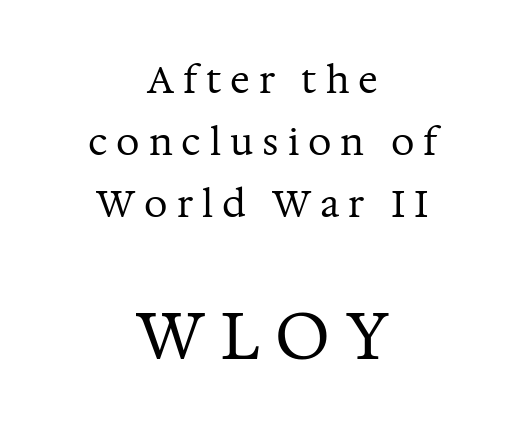
The block sitting lower on the canvas is the one with enlarged characters. The letters are spread apart with noticeably loose tracking. The font sits on the lighter half of the weight spectrum, regular included. The space directly below the letters is spotless. Vertical spacing — default. Visually the block forms a symmetrical silhouette, jagged on both flanks.
